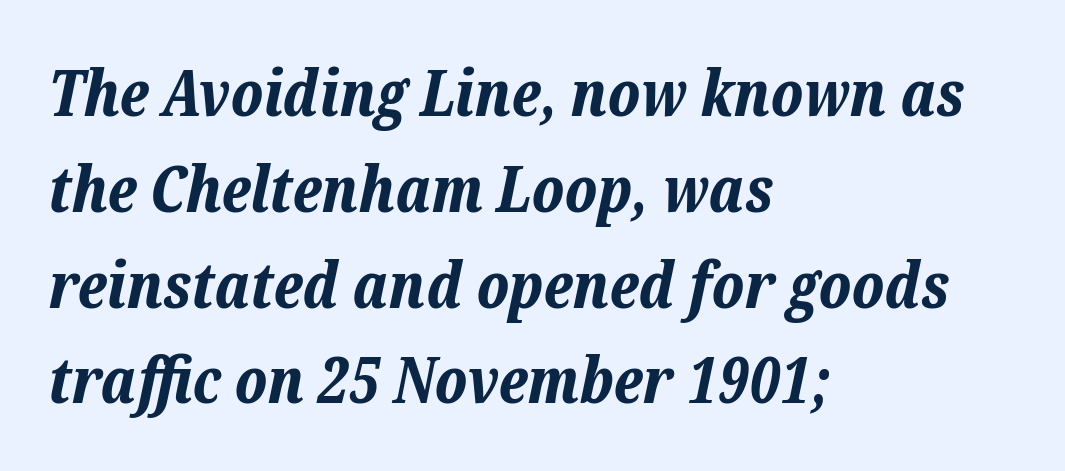
The image shows 63 px bold type, italic (leaning right); set left-aligned, normal line spacing (1.52x), normal letter spacing, not underlined; low stroke contrast and a medium x-height.
